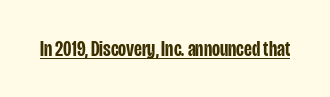
Q: Is the text bold? A: Semi-bold.
Q: Is the text italic (slanted)? A: No, it is upright.
Q: Is the text underlined? A: Yes.
Q: Is the spacing between letters normal or unusually wide? A: Normal.
